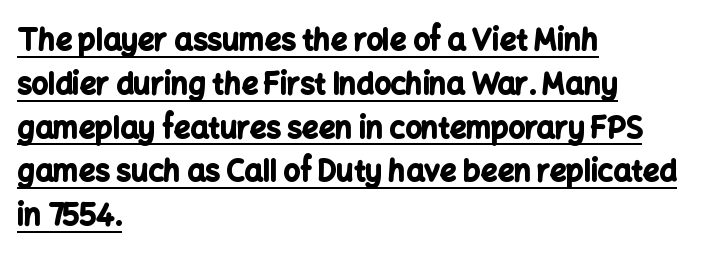
The image shows 29 px bold sans-serif type, upright; set left-aligned, normal line spacing (1.51x), normal letter spacing, underlined; low stroke contrast and a medium x-height.
